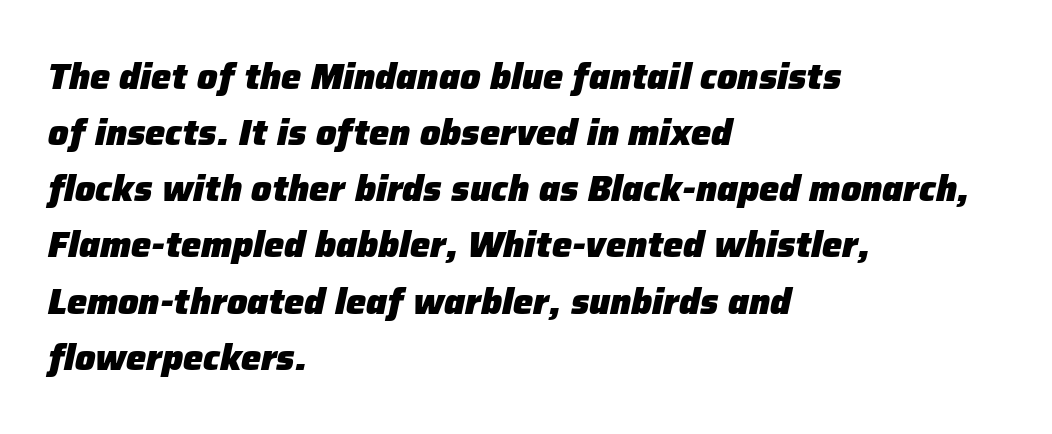
{"italic": "yes", "lean": "right", "slant_degrees": 12, "bold": "yes", "weight": "heavy", "width": "normal", "stroke_contrast": "low", "x_height": "medium", "monospaced": "no", "underline": "no", "align": "left", "line_spacing": "normal", "line_spacing_ratio": 1.56, "letter_spacing": "normal", "letter_spacing_em": 0.0, "glyph_px": 36}
